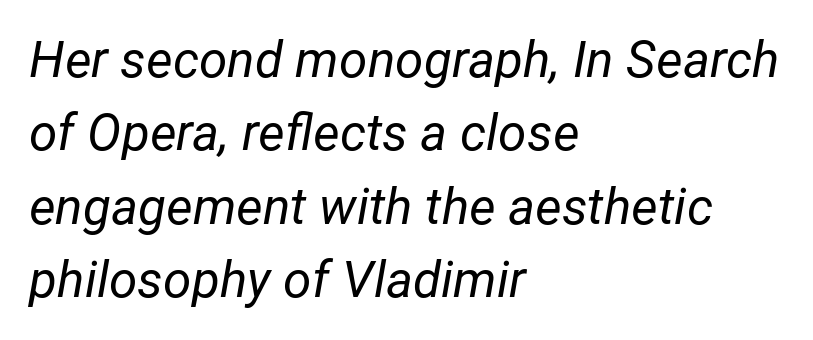
The typesetter chose a ragged-right arrangement here. Students, observe: this is what conventionally led text looks like. Ink coverage per letter is moderate at most. The face used here has a pronounced slope to its letters. The glyphs are unaccompanied by any horizontal stroke below them.
